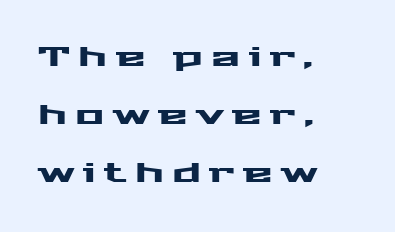
The image shows 27 px text type, upright; set left-aligned, loose line spacing (2.14x), unusually wide letter spacing (+0.31 em), not underlined.
